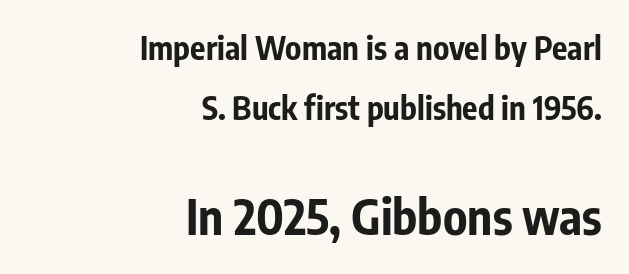
Q: Is the text bold? A: Yes.
Q: Is the text italic (slanted)? A: No, it is upright.
Q: Is the typeface a serif or a sans-serif typeface? A: Sans-serif.
Q: Is the text underlined? A: No.
Q: How is the paragraph aligned? A: Right-aligned.
Q: Is the spacing between letters normal or unusually wide? A: Normal.
Q: Which block of text is set in a larger size, the first (top) or the second (bottom)? A: The second (bottom) one.
Q: Width (condensed, normal, or wide)? A: Condensed.
Q: Stroke contrast? A: Low.
Q: x-height? A: Medium.
Q: Monospaced? A: No.
